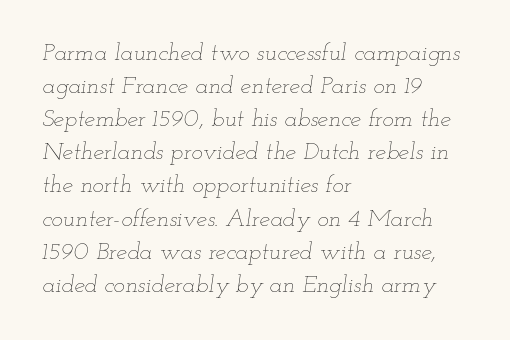
The image shows 24 px text type, italic (leaning right); set left-aligned, normal line spacing (1.38x), normal letter spacing, not underlined.
